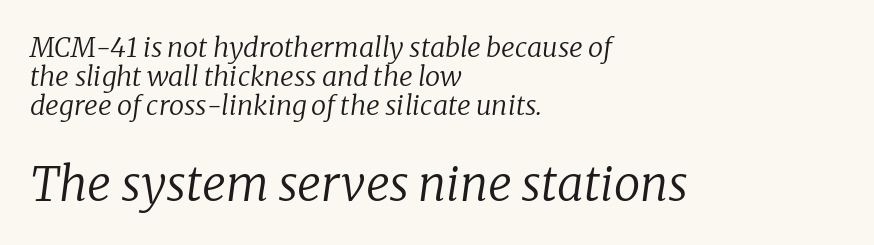
{"serif": "yes", "italic": "yes", "lean": "right", "slant_degrees": 8, "bold": "no", "weight": "regular", "width": "normal", "stroke_contrast": "low", "x_height": "medium", "monospaced": "no", "underline": "no", "align": "left", "line_spacing": "tight", "line_spacing_ratio": 1.07, "letter_spacing": "normal", "letter_spacing_em": 0.0, "larger_block": "second", "size_ratio": 1.74, "glyph_px": 47}
